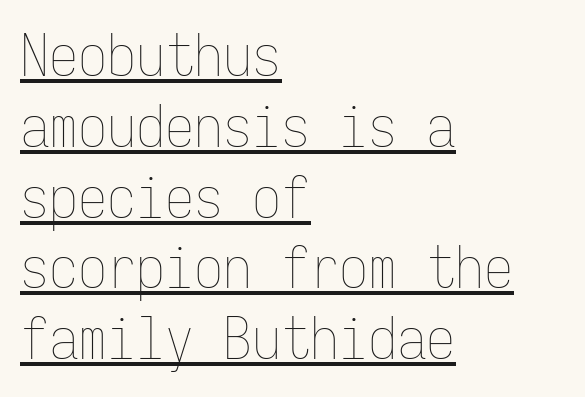
The image shows 58 px thin, condensed type, upright, monospaced; set left-aligned, line spacing 1.22x, normal letter spacing, underlined; low stroke contrast and a medium x-height.
